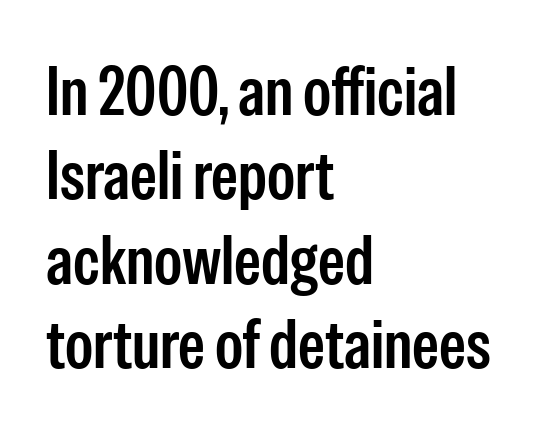
The image shows 68 px semibold, condensed sans-serif type, upright; set left-aligned, line spacing 1.24x, normal letter spacing, not underlined; low stroke contrast and a medium x-height.
